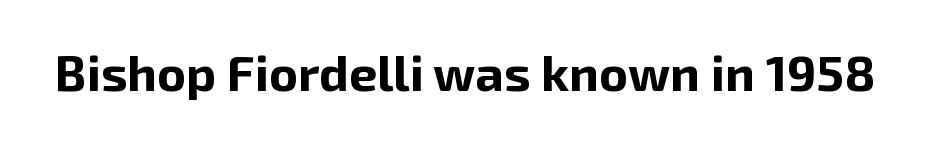
The image shows 50 px bold sans-serif type, upright; set normal letter spacing, not underlined; low stroke contrast and a medium x-height.
